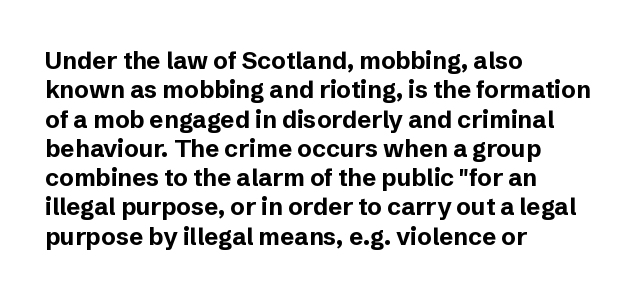
Q: Is the text bold? A: Yes.
Q: Is the text italic (slanted)? A: No, it is upright.
Q: Is the text underlined? A: No.
Q: How is the paragraph aligned? A: Left-aligned.
Q: Is the spacing between letters normal or unusually wide? A: Normal.
